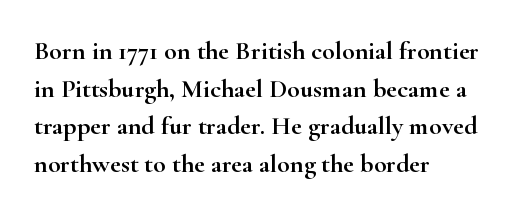
Q: Is the text italic (slanted)? A: No, it is upright.
Q: Is the text underlined? A: No.
Q: How is the paragraph aligned? A: Left-aligned.
Q: Is the spacing between letters normal or unusually wide? A: Normal.
Q: Is the spacing between lines tight, normal or loose? A: Normal.
